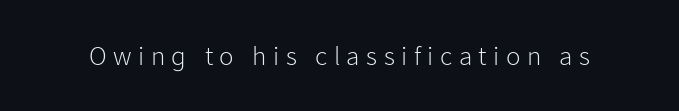
{"italic": "no", "bold": "no", "underline": "no", "letter_spacing": "wide", "letter_spacing_em": 0.24, "glyph_px": 27}
